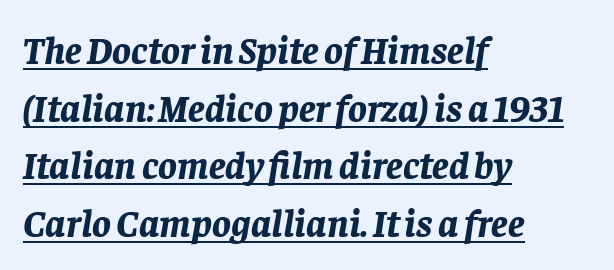
{"italic": "yes", "lean": "right", "slant_degrees": 8, "bold": "yes", "weight": "bold", "width": "normal", "stroke_contrast": "low", "x_height": "large", "monospaced": "no", "underline": "yes", "align": "left", "line_spacing": "normal", "line_spacing_ratio": 1.48, "letter_spacing": "normal", "letter_spacing_em": 0.0, "glyph_px": 39}
